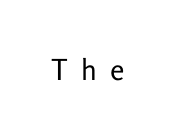
Rendered with straight, roman letterforms. The tracking jumps out immediately: characters are airy and widely separated. The zone under the glyphs is completely vacant. Here the designer chose a conventional face with non-uniform glyph widths. The letters look calm and open, with moderate or lighter stems.
